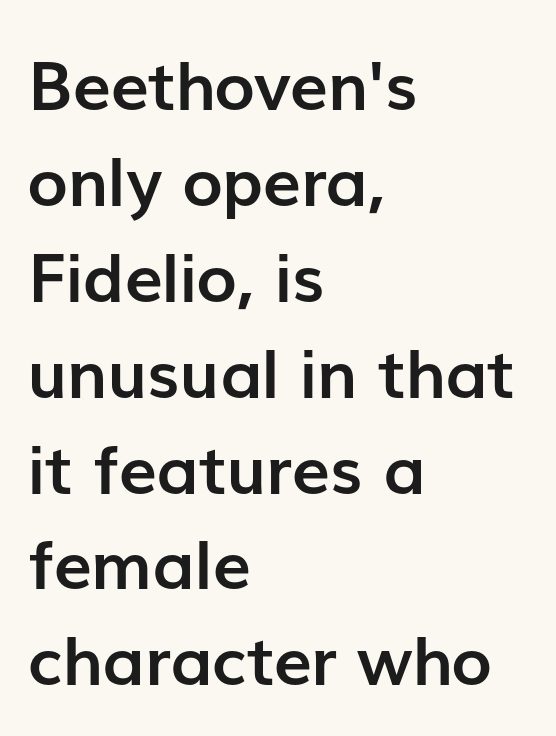
Q: Is the text bold? A: Yes.
Q: Is the text italic (slanted)? A: No, it is upright.
Q: Is the typeface a serif or a sans-serif typeface? A: Sans-serif.
Q: Is the text underlined? A: No.
Q: How is the paragraph aligned? A: Left-aligned.
Q: Is the spacing between letters normal or unusually wide? A: Normal.
Q: Is the spacing between lines tight, normal or loose? A: Normal.
Q: Width (condensed, normal, or wide)? A: Normal.
Q: Stroke contrast? A: Low.
Q: x-height? A: Medium.
Q: Monospaced? A: No.
